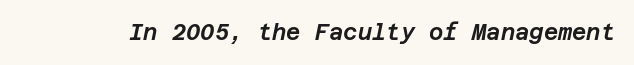
The image shows 22 px text type, italic (leaning right); set normal letter spacing, not underlined.
